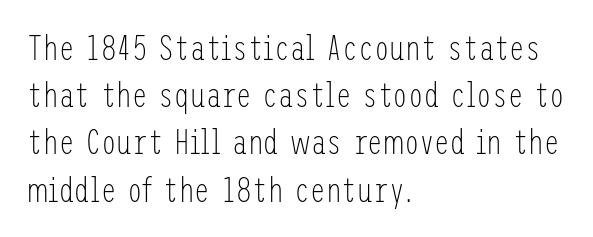
Q: Is the text bold? A: No.
Q: Is the text italic (slanted)? A: No, it is upright.
Q: Is the typeface a serif or a sans-serif typeface? A: Sans-serif.
Q: Is the text underlined? A: No.
Q: How is the paragraph aligned? A: Left-aligned.
Q: Is the spacing between letters normal or unusually wide? A: Normal.
Q: Is the spacing between lines tight, normal or loose? A: Normal.
Q: Width (condensed, normal, or wide)? A: Condensed.
Q: Stroke contrast? A: Low.
Q: x-height? A: Medium.
